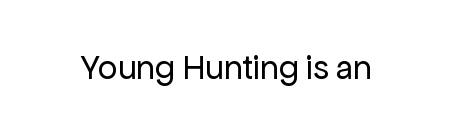
Q: Is the text bold? A: No.
Q: Is the text italic (slanted)? A: No, it is upright.
Q: Is the typeface a serif or a sans-serif typeface? A: Sans-serif.
Q: Is the text underlined? A: No.
Q: Is the spacing between letters normal or unusually wide? A: Normal.
Q: Width (condensed, normal, or wide)? A: Normal.
Q: Stroke contrast? A: Low.
Q: x-height? A: Medium.
Q: Monospaced? A: No.
